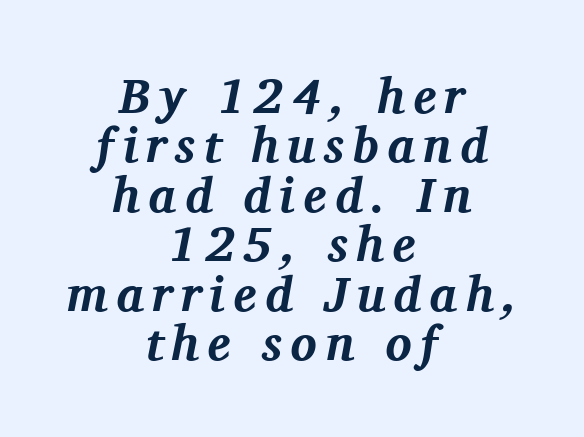
{"serif": "yes", "italic": "yes", "lean": "right", "slant_degrees": 11, "bold": "yes", "weight": "bold", "width": "normal", "stroke_contrast": "medium", "x_height": "medium", "monospaced": "no", "underline": "no", "align": "center", "line_spacing": "tight", "line_spacing_ratio": 1.01, "glyph_px": 49}
